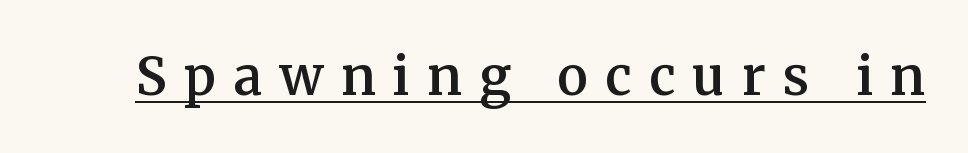
Ordinary non-slanted type is in use. The passage shown is semibold, sitting just below true bold. The face used here is seriffed, in the tradition of book romans. This sample has the flowing, uneven cadence of proportional lettering.
